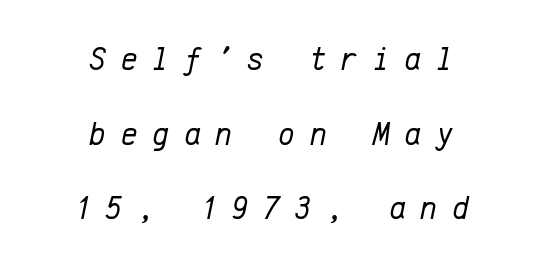
{"italic": "yes", "lean": "right", "slant_degrees": 12, "bold": "no", "weight": "regular", "width": "normal", "stroke_contrast": "low", "x_height": "medium", "monospaced": "yes", "underline": "no", "align": "center", "line_spacing": "loose", "line_spacing_ratio": 2.33, "letter_spacing": "wide", "letter_spacing_em": 0.46, "glyph_px": 32}
